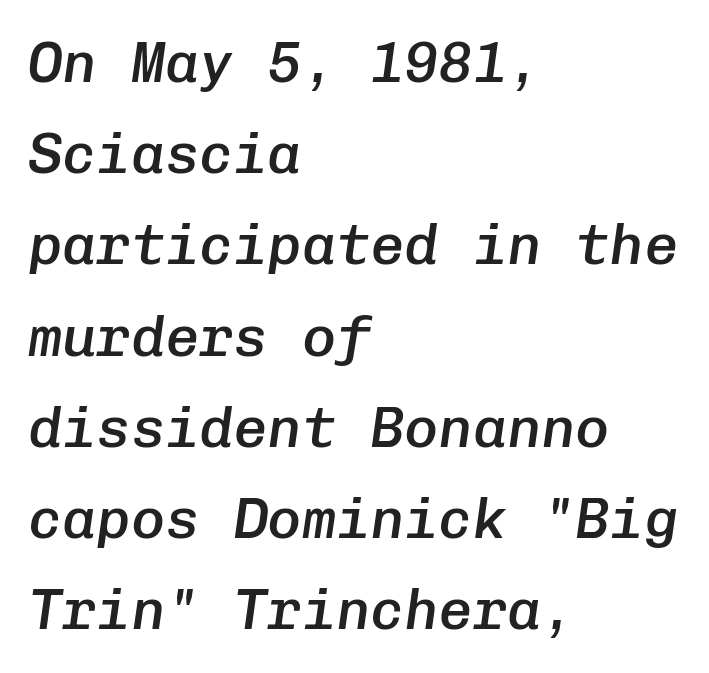
The image shows 57 px semibold type, italic (leaning right), monospaced; set left-aligned, normal line spacing (1.6x), normal letter spacing, not underlined; low stroke contrast and a medium x-height.
